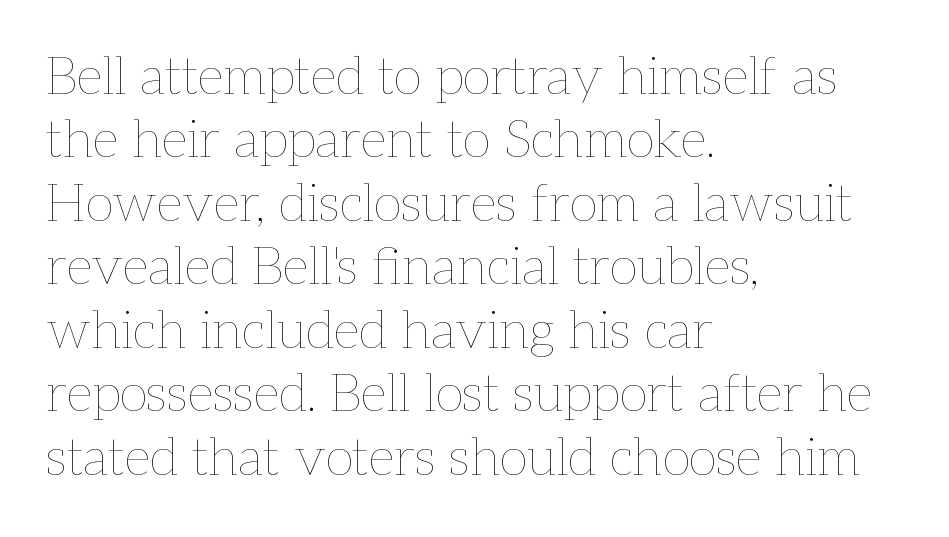
{"italic": "no", "bold": "no", "weight": "thin", "width": "normal", "stroke_contrast": "low", "x_height": "medium", "monospaced": "no", "underline": "no", "align": "left", "line_spacing_ratio": 1.22, "letter_spacing": "normal", "letter_spacing_em": 0.0, "glyph_px": 52}
